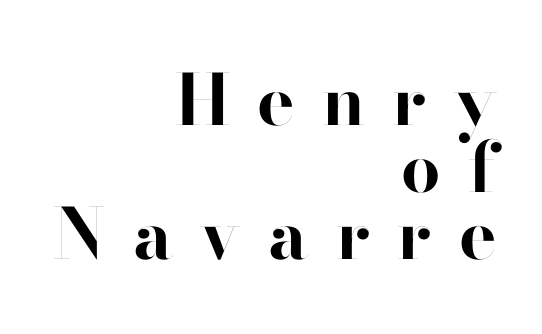
Honestly, the letter spacing is so wide it's the main thing you notice. Is the block centered? No — it sits flush against the right margin. Character widths vary here, with narrow letters taking less room than wide ones. This sample uses an upright cut, with every glyph sitting square on the baseline. Each letter's strokes conclude bluntly, with no projecting serifs. Strong, thick strokes mark this as bold type.
